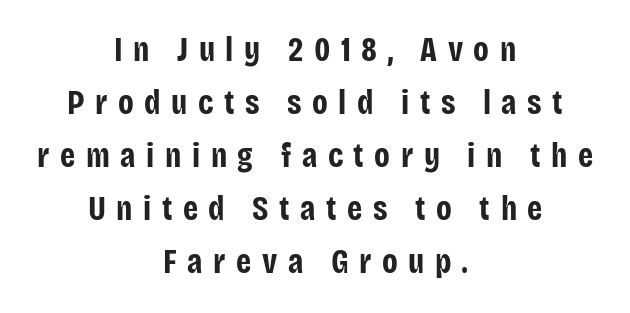
{"serif": "no", "italic": "no", "bold": "yes", "weight": "bold", "width": "condensed", "stroke_contrast": "low", "x_height": "large", "monospaced": "no", "underline": "no", "align": "center", "line_spacing": "normal", "line_spacing_ratio": 1.56, "letter_spacing": "wide", "letter_spacing_em": 0.31, "glyph_px": 34}
